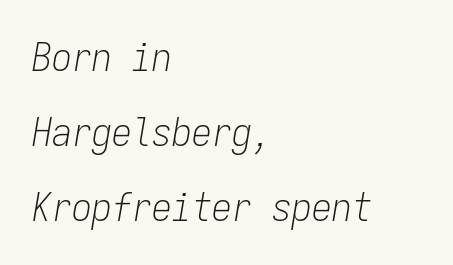
{"italic": "yes", "lean": "right", "slant_degrees": 9, "bold": "no", "weight": "light", "width": "condensed", "stroke_contrast": "low", "x_height": "medium", "monospaced": "yes", "underline": "no", "align": "left", "line_spacing_ratio": 1.87, "letter_spacing": "normal", "letter_spacing_em": 0.0, "glyph_px": 40}
